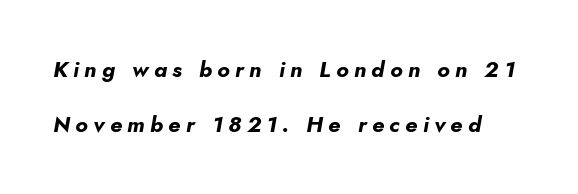
Q: Is the text bold? A: Yes.
Q: Is the text italic (slanted)? A: Yes, it leans right by about 5 degrees.
Q: Is the text underlined? A: No.
Q: Is the spacing between letters normal or unusually wide? A: Unusually wide.
Q: Is the spacing between lines tight, normal or loose? A: Loose.
